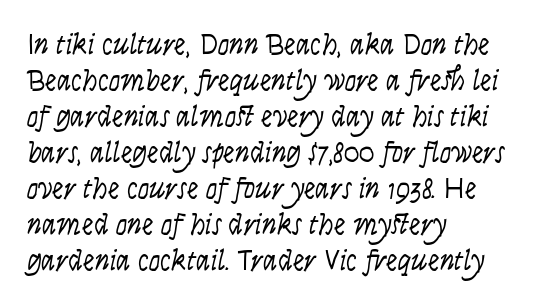
{"italic": "yes", "lean": "right", "slant_degrees": 9, "bold": "no", "weight": "light", "width": "condensed", "stroke_contrast": "low", "x_height": "large", "monospaced": "no", "underline": "no", "align": "left", "line_spacing_ratio": 1.24, "letter_spacing": "normal", "letter_spacing_em": 0.0, "glyph_px": 29}
